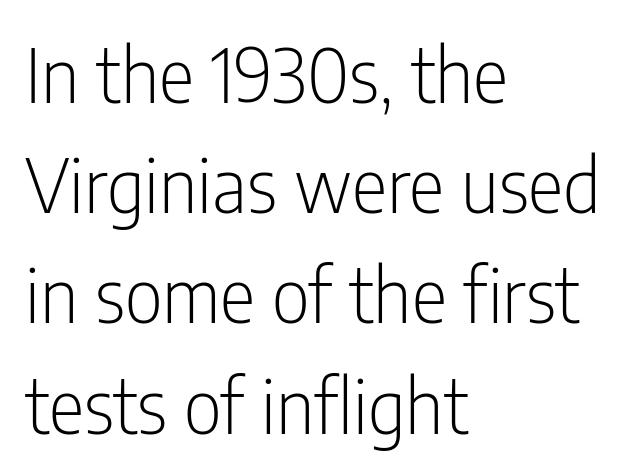
Q: Is the text bold? A: No.
Q: Is the text italic (slanted)? A: No, it is upright.
Q: Is the typeface a serif or a sans-serif typeface? A: Sans-serif.
Q: Is the text underlined? A: No.
Q: How is the paragraph aligned? A: Left-aligned.
Q: Is the spacing between letters normal or unusually wide? A: Normal.
Q: Is the spacing between lines tight, normal or loose? A: Normal.
Q: Width (condensed, normal, or wide)? A: Condensed.
Q: Stroke contrast? A: Low.
Q: x-height? A: Medium.
Q: Monospaced? A: No.
